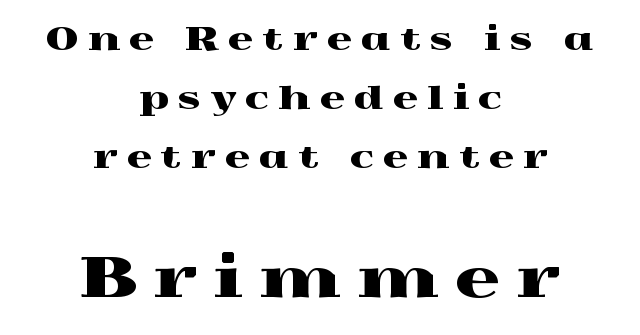
The image shows 55 px wide serif type, upright; set centered, loose line spacing (1.91x), unusually wide letter spacing (+0.31 em), not underlined; the second (bottom) block is 1.77x larger; a medium x-height.
